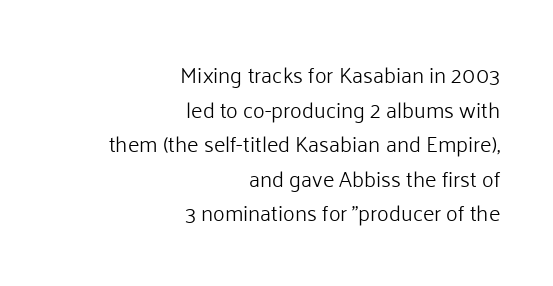
{"italic": "no", "bold": "no", "underline": "no", "align": "right", "line_spacing": "normal", "line_spacing_ratio": 1.57, "letter_spacing": "normal", "letter_spacing_em": 0.0, "glyph_px": 22}
